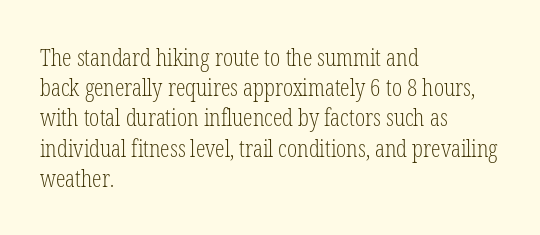
The weight would be labelled regular, book, light, or lighter still. Every stem runs plumb, perpendicular to the baseline. Descender tails drop into unmarked territory. One glance says typical: line gaps are just what's usual.
